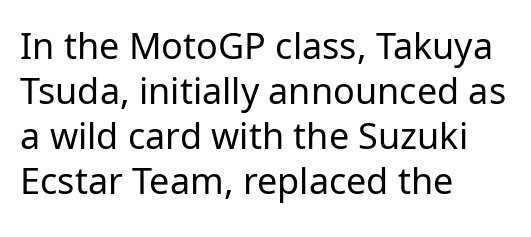
Left-aligned paragraph, ragged on the right. The space between consecutive lines is moderate. Upright lettering throughout. Words appear dense and cohesive because spacing is normal. Nope, no serifs anywhere on these letters.
